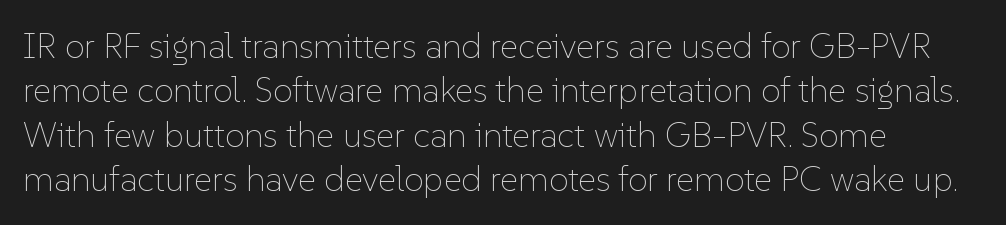
The image shows 35 px thin type, upright; set left-aligned, normal line spacing (1.27x), normal letter spacing, not underlined; low stroke contrast and a medium x-height.
